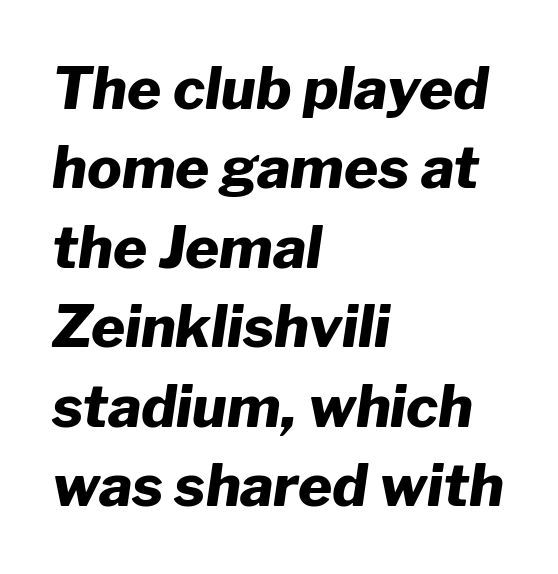
The image shows 58 px heavy type, italic (leaning right); set left-aligned, normal line spacing (1.37x), normal letter spacing, not underlined; low stroke contrast and a medium x-height.
